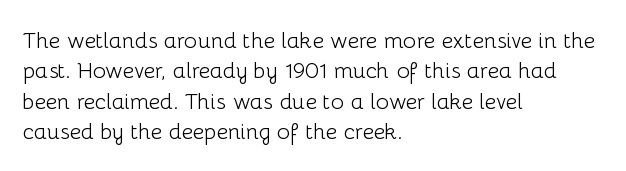
Q: Is the text bold? A: No.
Q: Is the text italic (slanted)? A: No, it is upright.
Q: Is the text underlined? A: No.
Q: How is the paragraph aligned? A: Left-aligned.
Q: Is the spacing between letters normal or unusually wide? A: Normal.
Q: Is the spacing between lines tight, normal or loose? A: Normal.
